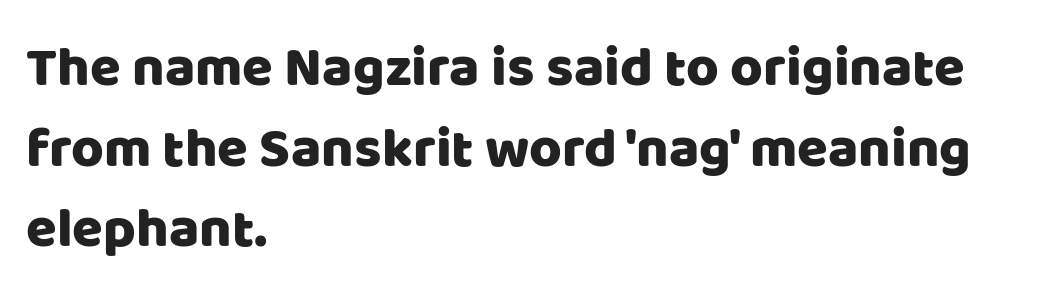
In terms of letterspacing, this is plain default setting. The lines are quadded left. The zone under the glyphs is completely vacant. How would I describe the line gaps? Plain and ordinary.
